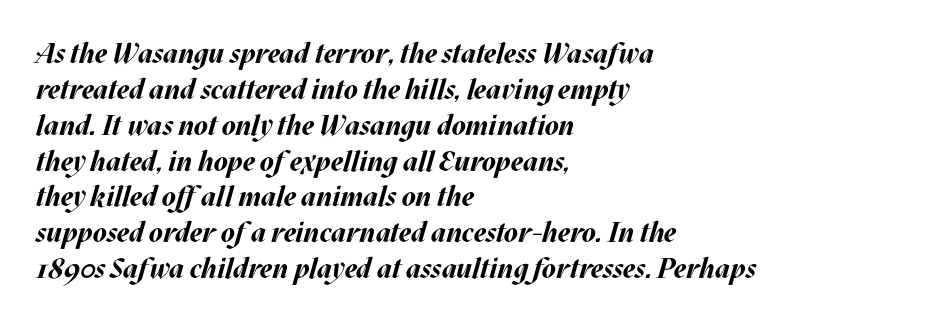
{"italic": "yes", "lean": "right", "slant_degrees": 17, "bold": "yes", "weight": "bold", "width": "normal", "stroke_contrast": "medium", "x_height": "large", "monospaced": "no", "underline": "no", "align": "left", "line_spacing": "normal", "line_spacing_ratio": 1.28, "letter_spacing": "normal", "letter_spacing_em": 0.0, "glyph_px": 28}
